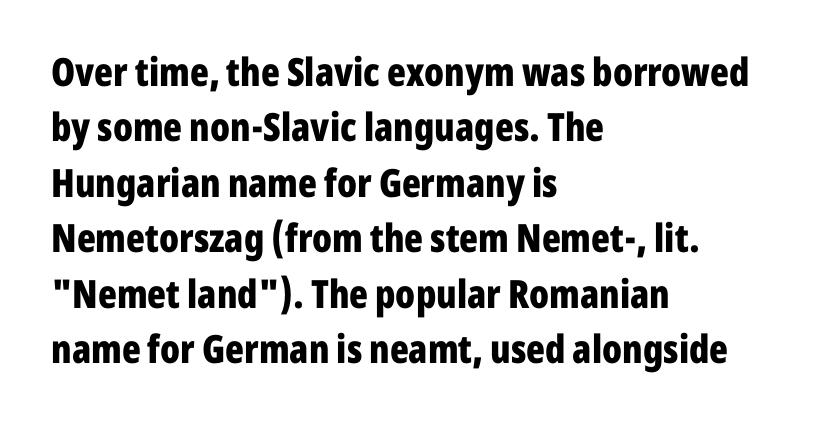
The image shows 39 px bold, condensed sans-serif type, upright; set left-aligned, normal line spacing (1.42x), normal letter spacing, not underlined; low stroke contrast and a medium x-height.
